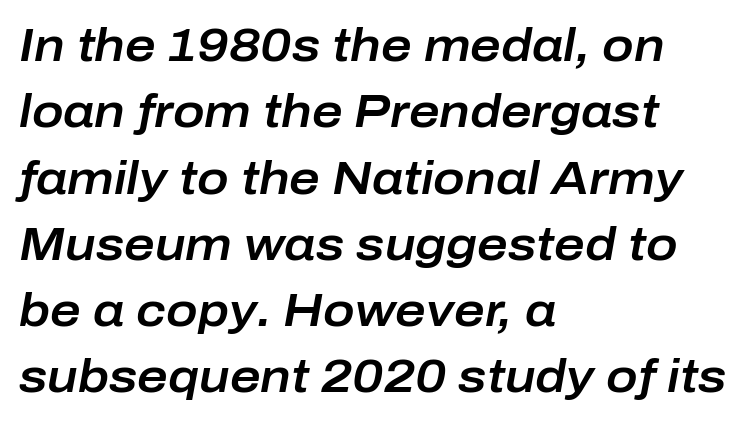
Q: Is the text italic (slanted)? A: Yes, it leans right by about 10 degrees.
Q: Is the text underlined? A: No.
Q: How is the paragraph aligned? A: Left-aligned.
Q: Is the spacing between letters normal or unusually wide? A: Normal.
Q: Is the spacing between lines tight, normal or loose? A: Normal.
Q: Width (condensed, normal, or wide)? A: Normal.
Q: Stroke contrast? A: Low.
Q: x-height? A: Medium.
Q: Monospaced? A: No.
